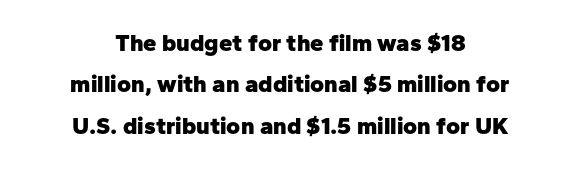
{"italic": "no", "bold": "yes", "underline": "no", "align": "center", "line_spacing_ratio": 1.72, "letter_spacing": "normal", "letter_spacing_em": 0.0, "glyph_px": 24}
